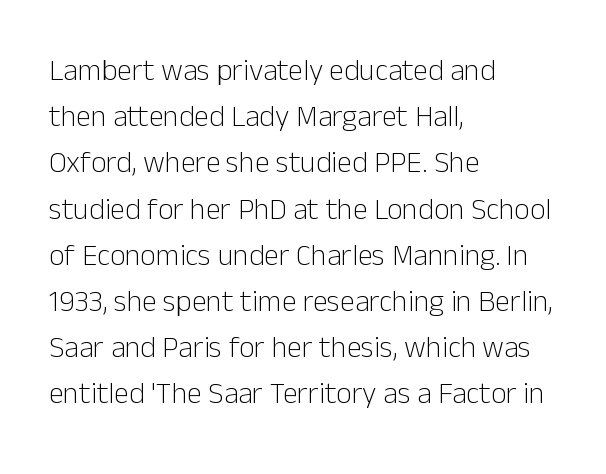
Q: Is the text bold? A: No.
Q: Is the text italic (slanted)? A: No, it is upright.
Q: Is the typeface a serif or a sans-serif typeface? A: Sans-serif.
Q: Is the text underlined? A: No.
Q: How is the paragraph aligned? A: Left-aligned.
Q: Is the spacing between letters normal or unusually wide? A: Normal.
Q: Is the spacing between lines tight, normal or loose? A: Normal.
Q: Width (condensed, normal, or wide)? A: Normal.
Q: Stroke contrast? A: Low.
Q: x-height? A: Medium.
Q: Monospaced? A: No.
